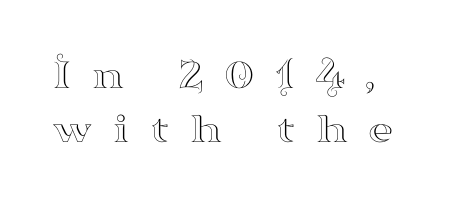
The image shows 44 px wide serif type, upright; set line spacing 1.23x, unusually wide letter spacing (+0.44 em), not underlined; high stroke contrast and a small x-height.
